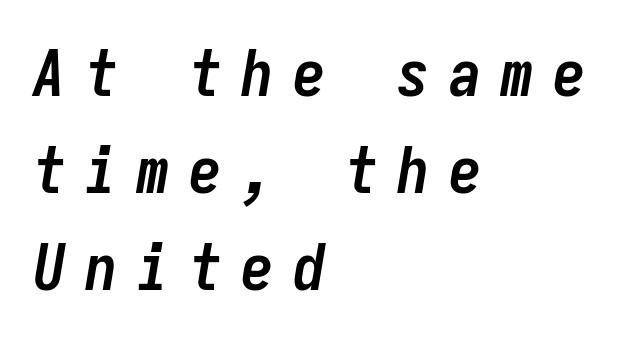
{"italic": "yes", "lean": "right", "slant_degrees": 9, "bold": "yes", "weight": "semibold", "width": "condensed", "stroke_contrast": "low", "x_height": "medium", "monospaced": "yes", "underline": "no", "align": "left", "line_spacing": "normal", "line_spacing_ratio": 1.49, "letter_spacing": "wide", "letter_spacing_em": 0.3, "glyph_px": 65}
